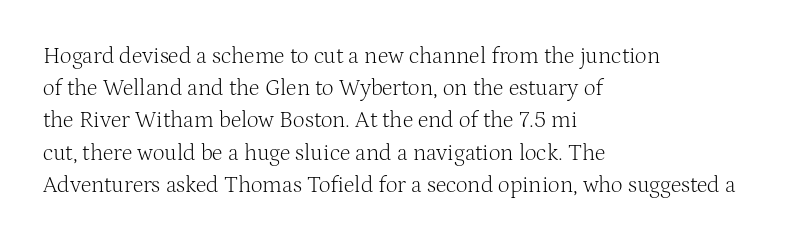
{"italic": "no", "bold": "no", "underline": "no", "align": "left", "line_spacing": "normal", "line_spacing_ratio": 1.4, "letter_spacing": "normal", "letter_spacing_em": 0.0, "glyph_px": 23}
